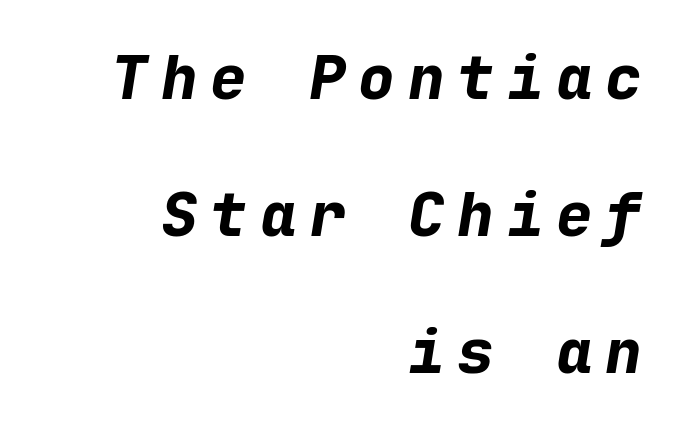
{"italic": "yes", "lean": "right", "slant_degrees": 9, "bold": "yes", "weight": "bold", "width": "normal", "stroke_contrast": "low", "x_height": "medium", "monospaced": "yes", "underline": "no", "align": "right", "line_spacing": "loose", "line_spacing_ratio": 2.25, "letter_spacing": "wide", "letter_spacing_em": 0.21, "glyph_px": 61}
